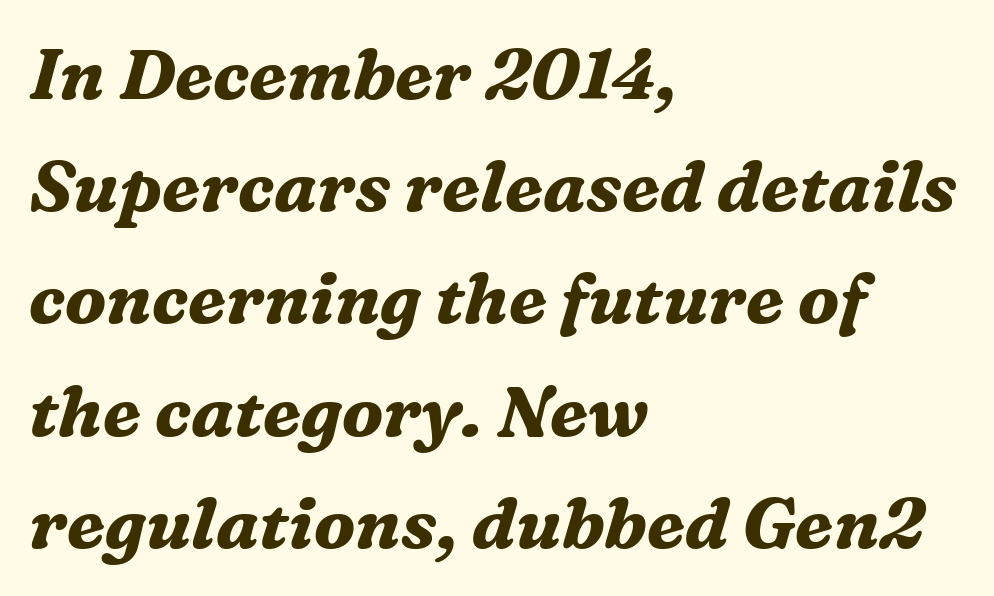
The image shows 71 px bold serif type, italic (leaning right); set left-aligned, normal line spacing (1.58x), normal letter spacing, not underlined; medium stroke contrast and a medium x-height.
